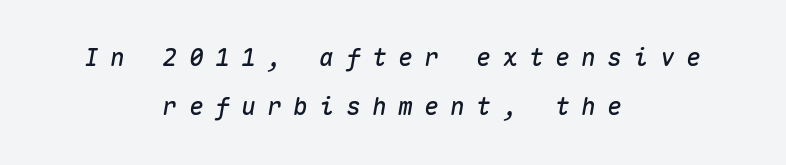
{"italic": "yes", "lean": "right", "slant_degrees": 10, "underline": "no", "align": "center", "line_spacing": "loose", "line_spacing_ratio": 2.05, "letter_spacing": "wide", "letter_spacing_em": 0.49, "glyph_px": 24}
